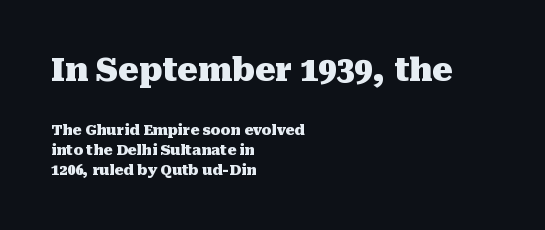
{"serif": "yes", "italic": "no", "bold": "yes", "weight": "heavy", "width": "normal", "stroke_contrast": "medium", "x_height": "medium", "monospaced": "no", "underline": "no", "align": "left", "line_spacing": "normal", "line_spacing_ratio": 1.42, "letter_spacing": "normal", "letter_spacing_em": 0.0, "larger_block": "first", "size_ratio": 2.29, "glyph_px": 32}
